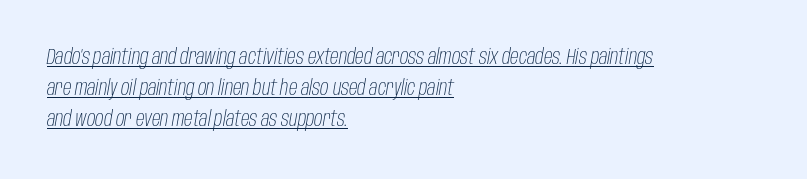
Q: Is the text bold? A: No.
Q: Is the text italic (slanted)? A: Yes, it leans right by about 10 degrees.
Q: Is the text underlined? A: Yes.
Q: How is the paragraph aligned? A: Left-aligned.
Q: Is the spacing between letters normal or unusually wide? A: Normal.
Q: Is the spacing between lines tight, normal or loose? A: Normal.
